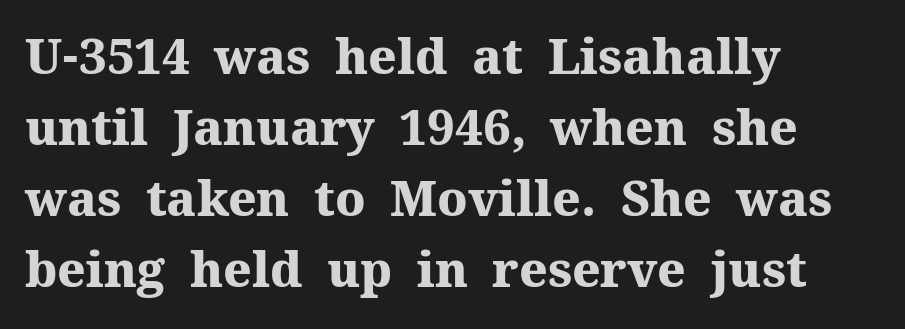
Notice how the stems are strictly vertical — no italics here. Caption: standard tracking, unaltered. The rendering uses a moderate line-height, typical for paragraphs. Note the varied advance widths — an 'i' is clearly narrower than an 'm'. Thick stems and heavy bowls — unmistakably bold.
